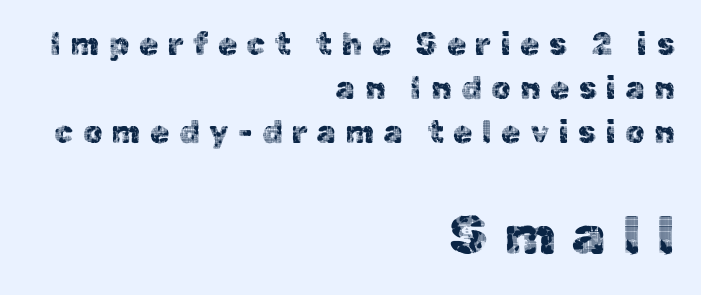
Q: Is the text italic (slanted)? A: No, it is upright.
Q: Is the typeface a serif or a sans-serif typeface? A: Sans-serif.
Q: Is the text underlined? A: No.
Q: How is the paragraph aligned? A: Right-aligned.
Q: Is the spacing between letters normal or unusually wide? A: Unusually wide.
Q: Is the spacing between lines tight, normal or loose? A: Normal.
Q: Which block of text is set in a larger size, the first (top) or the second (bottom)? A: The second (bottom) one.
Q: Width (condensed, normal, or wide)? A: Normal.
Q: x-height? A: Medium.
Q: Monospaced? A: No.
